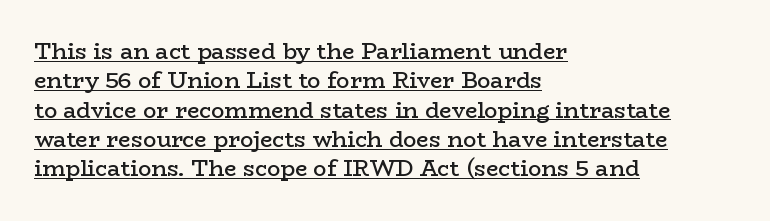
The image shows 22 px text type, upright; set left-aligned, normal line spacing (1.33x), normal letter spacing, underlined.
